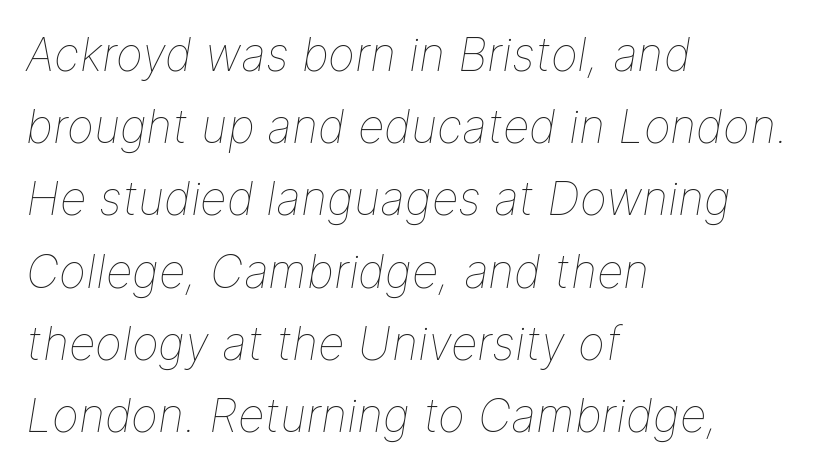
{"italic": "yes", "lean": "right", "slant_degrees": 9, "bold": "no", "weight": "thin", "width": "normal", "stroke_contrast": "low", "x_height": "medium", "monospaced": "no", "underline": "no", "align": "left", "line_spacing": "normal", "line_spacing_ratio": 1.57, "letter_spacing": "normal", "letter_spacing_em": 0.0, "glyph_px": 46}
